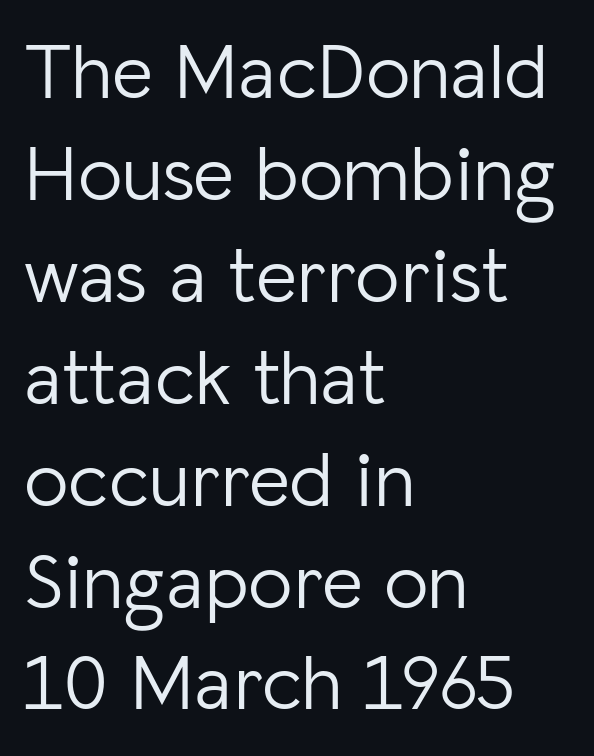
Q: Is the text bold? A: No.
Q: Is the text italic (slanted)? A: No, it is upright.
Q: Is the typeface a serif or a sans-serif typeface? A: Sans-serif.
Q: Is the text underlined? A: No.
Q: How is the paragraph aligned? A: Left-aligned.
Q: Is the spacing between letters normal or unusually wide? A: Normal.
Q: Is the spacing between lines tight, normal or loose? A: Normal.
Q: Width (condensed, normal, or wide)? A: Normal.
Q: Stroke contrast? A: Low.
Q: x-height? A: Medium.
Q: Monospaced? A: No.
